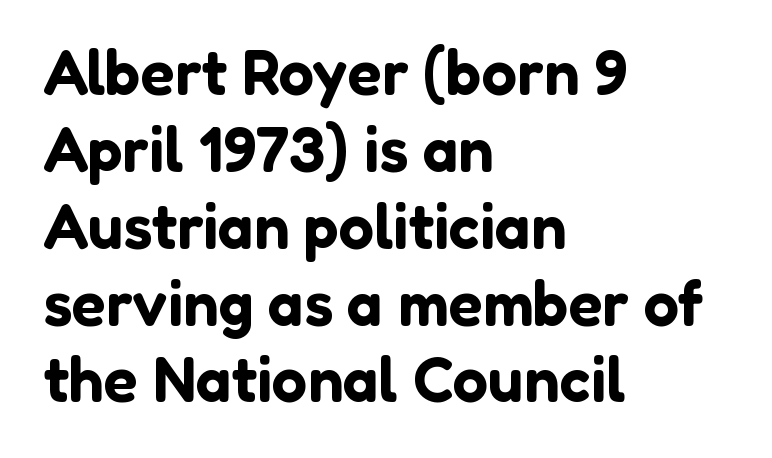
Q: Is the text italic (slanted)? A: No, it is upright.
Q: Is the typeface a serif or a sans-serif typeface? A: Sans-serif.
Q: Is the text underlined? A: No.
Q: How is the paragraph aligned? A: Left-aligned.
Q: Is the spacing between letters normal or unusually wide? A: Normal.
Q: Width (condensed, normal, or wide)? A: Normal.
Q: Stroke contrast? A: Low.
Q: x-height? A: Medium.
Q: Monospaced? A: No.
